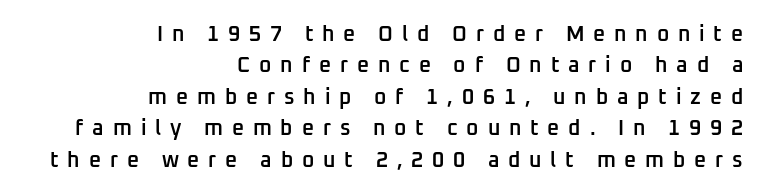
Q: Is the text bold? A: Semi-bold.
Q: Is the text italic (slanted)? A: No, it is upright.
Q: Is the text underlined? A: No.
Q: How is the paragraph aligned? A: Right-aligned.
Q: Is the spacing between letters normal or unusually wide? A: Unusually wide.
Q: Is the spacing between lines tight, normal or loose? A: Normal.
